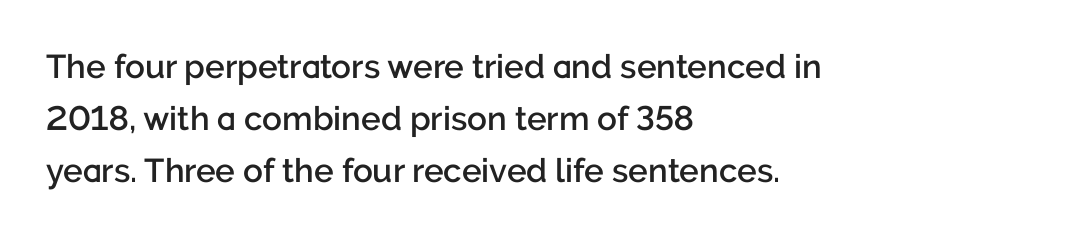
The image shows 33 px semibold sans-serif type, upright; set left-aligned, normal line spacing (1.58x), normal letter spacing, not underlined; low stroke contrast and a medium x-height.
